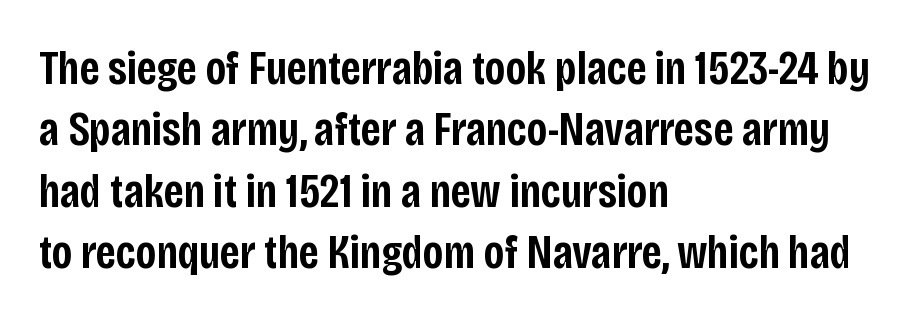
These lines are rendered in a variable-pitch font. Weight: semibold (demi). Has an underline been added? It has not. Note: no serifs on the glyphs. The font's upright variant was chosen for this text.
